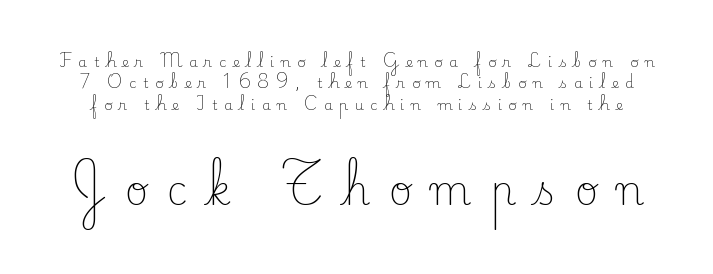
Rule under the text: the space is simply empty. Typesetter's note — lower block bumped up in size, upper block left smaller. Is this a fixed-width face? No — the glyphs have proportional, varying widths. The letterforms stand isolated, each surrounded by extra space. I'd call this a serif setting — the letters wear small feet. When letters stand straight like this, we call the style roman or upright.
